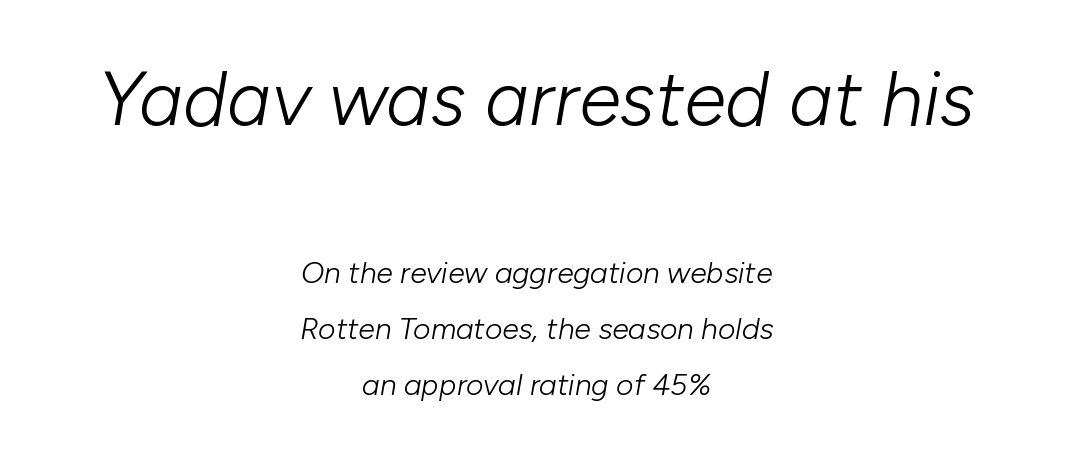
Q: Is the text bold? A: No.
Q: Is the text italic (slanted)? A: Yes, it leans right by about 10 degrees.
Q: Is the text underlined? A: No.
Q: How is the paragraph aligned? A: Centered.
Q: Is the spacing between letters normal or unusually wide? A: Normal.
Q: Which block of text is set in a larger size, the first (top) or the second (bottom)? A: The first (top) one.
Q: Width (condensed, normal, or wide)? A: Normal.
Q: Stroke contrast? A: Low.
Q: x-height? A: Medium.
Q: Monospaced? A: No.
